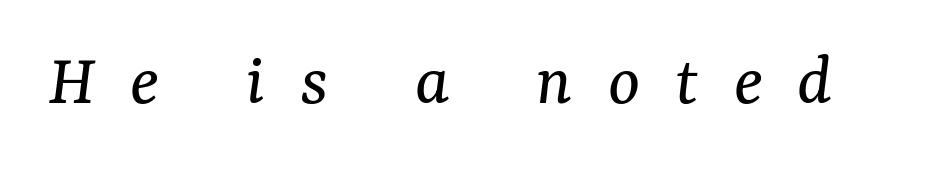
Q: Is the text bold? A: No.
Q: Is the text italic (slanted)? A: Yes, it leans right by about 7 degrees.
Q: Is the typeface a serif or a sans-serif typeface? A: Serif.
Q: Is the text underlined? A: No.
Q: Is the spacing between letters normal or unusually wide? A: Unusually wide.
Q: Width (condensed, normal, or wide)? A: Normal.
Q: Stroke contrast? A: Medium.
Q: x-height? A: Medium.
Q: Monospaced? A: No.
